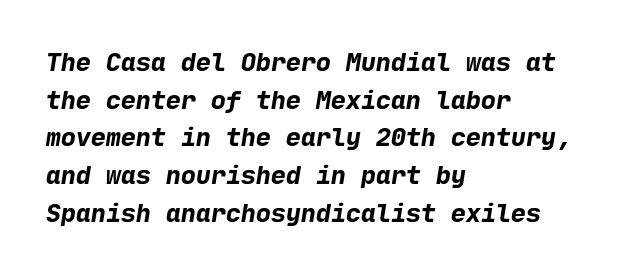
{"bold": "yes", "underline": "no", "align": "left", "line_spacing": "normal", "line_spacing_ratio": 1.51, "letter_spacing": "normal", "letter_spacing_em": 0.0, "glyph_px": 25}
